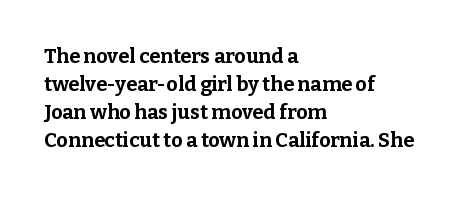
{"italic": "no", "bold": "yes", "underline": "no", "align": "left", "line_spacing": "normal", "line_spacing_ratio": 1.4, "letter_spacing": "normal", "letter_spacing_em": 0.0, "glyph_px": 20}
